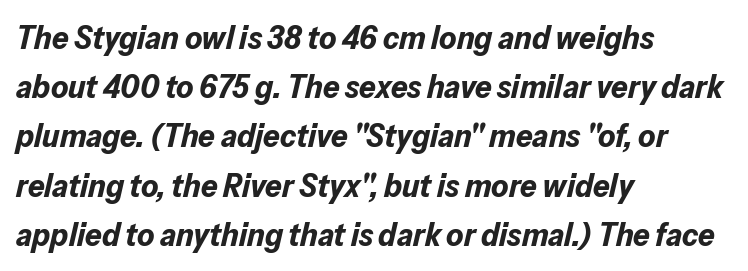
Q: Is the text bold? A: Yes.
Q: Is the text italic (slanted)? A: Yes, it leans right by about 13 degrees.
Q: Is the text underlined? A: No.
Q: How is the paragraph aligned? A: Left-aligned.
Q: Is the spacing between letters normal or unusually wide? A: Normal.
Q: Is the spacing between lines tight, normal or loose? A: Normal.
Q: Width (condensed, normal, or wide)? A: Normal.
Q: Stroke contrast? A: Low.
Q: x-height? A: Medium.
Q: Monospaced? A: No.
